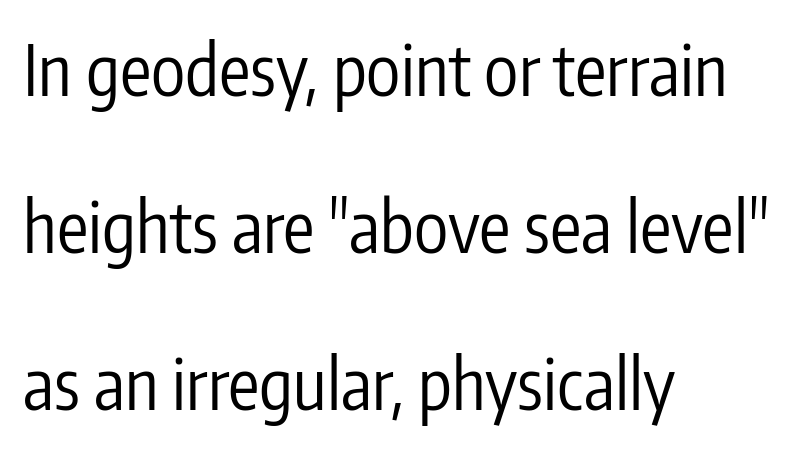
{"serif": "no", "italic": "no", "bold": "no", "weight": "regular", "width": "condensed", "stroke_contrast": "low", "x_height": "medium", "monospaced": "no", "underline": "no", "align": "left", "line_spacing": "loose", "line_spacing_ratio": 2.24, "letter_spacing": "normal", "letter_spacing_em": 0.0, "glyph_px": 70}
